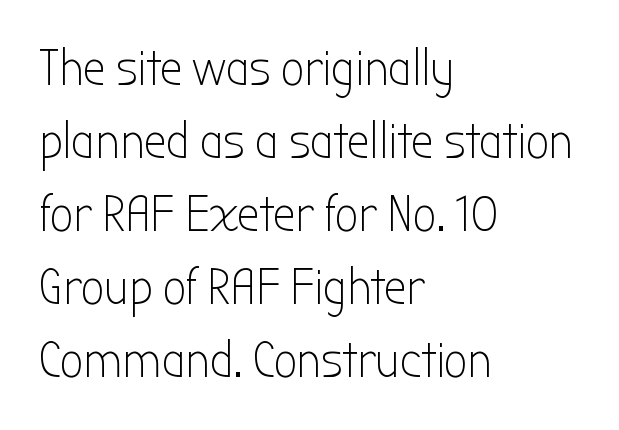
{"serif": "no", "italic": "no", "bold": "no", "weight": "light", "width": "condensed", "stroke_contrast": "low", "x_height": "medium", "monospaced": "no", "underline": "no", "align": "left", "line_spacing": "normal", "line_spacing_ratio": 1.43, "letter_spacing": "normal", "letter_spacing_em": 0.0, "glyph_px": 51}
